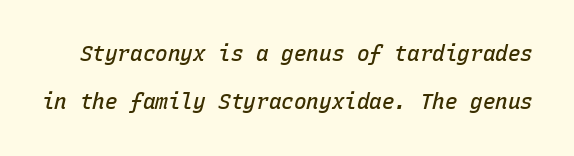
The image shows 21 px text type, italic (leaning right); set loose line spacing (2.28x), normal letter spacing, not underlined.
